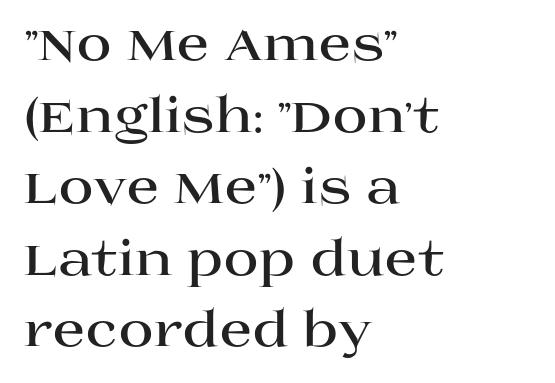
Q: Is the text bold? A: Yes.
Q: Is the text italic (slanted)? A: No, it is upright.
Q: Is the typeface a serif or a sans-serif typeface? A: Serif.
Q: Is the text underlined? A: No.
Q: How is the paragraph aligned? A: Left-aligned.
Q: Is the spacing between letters normal or unusually wide? A: Normal.
Q: Is the spacing between lines tight, normal or loose? A: Normal.
Q: Width (condensed, normal, or wide)? A: Wide.
Q: Stroke contrast? A: High.
Q: x-height? A: Large.
Q: Monospaced? A: No.
